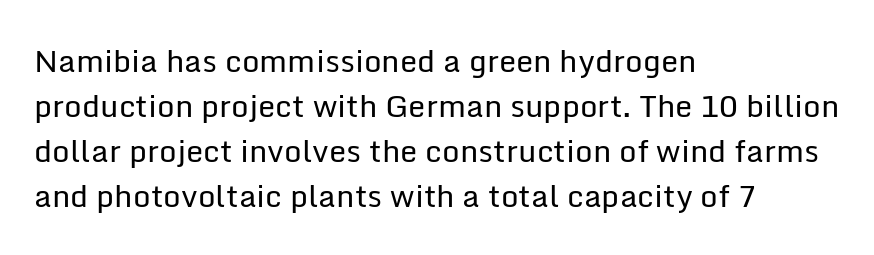
Q: Is the text bold? A: No.
Q: Is the text italic (slanted)? A: No, it is upright.
Q: Is the typeface a serif or a sans-serif typeface? A: Sans-serif.
Q: Is the text underlined? A: No.
Q: How is the paragraph aligned? A: Left-aligned.
Q: Is the spacing between letters normal or unusually wide? A: Normal.
Q: Is the spacing between lines tight, normal or loose? A: Normal.
Q: Width (condensed, normal, or wide)? A: Normal.
Q: Stroke contrast? A: Low.
Q: x-height? A: Medium.
Q: Monospaced? A: No.
